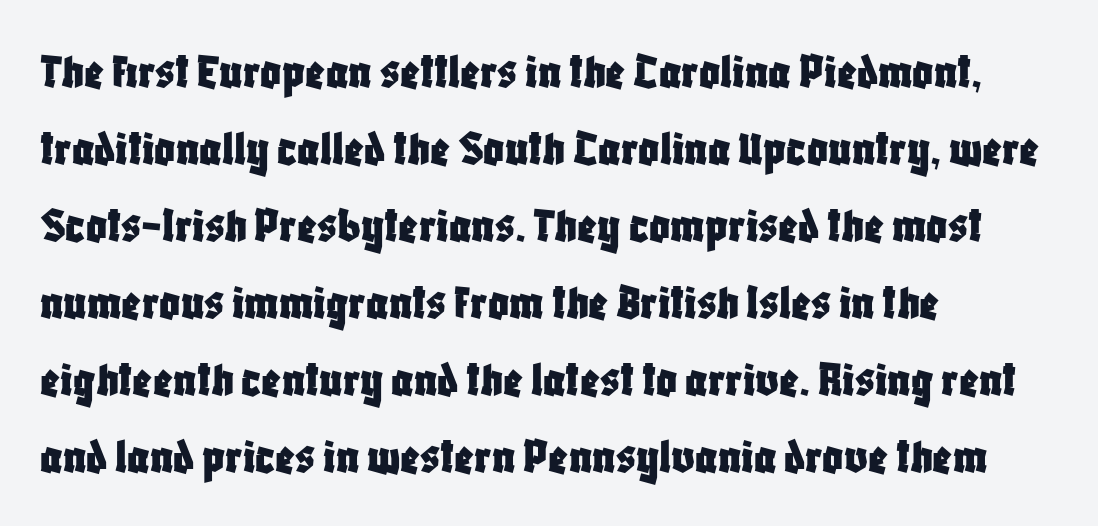
Do the characters align in a grid? No, the font is proportional. These lines stack with their left ends in a neat column. What kind of face is this? One without serifs — a sans. No word sits above an underline.
